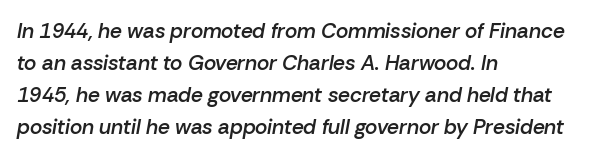
The image shows 21 px text type, italic (leaning right); set left-aligned, normal line spacing (1.53x), normal letter spacing, not underlined.
